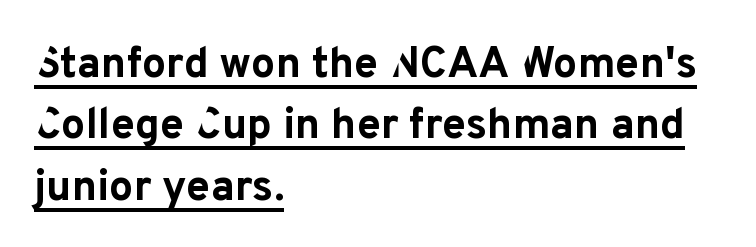
Q: Is the text bold? A: Yes.
Q: Is the text italic (slanted)? A: No, it is upright.
Q: Is the typeface a serif or a sans-serif typeface? A: Sans-serif.
Q: Is the text underlined? A: Yes.
Q: How is the paragraph aligned? A: Left-aligned.
Q: Is the spacing between letters normal or unusually wide? A: Normal.
Q: Is the spacing between lines tight, normal or loose? A: Normal.
Q: Width (condensed, normal, or wide)? A: Normal.
Q: Stroke contrast? A: Low.
Q: x-height? A: Medium.
Q: Monospaced? A: No.
